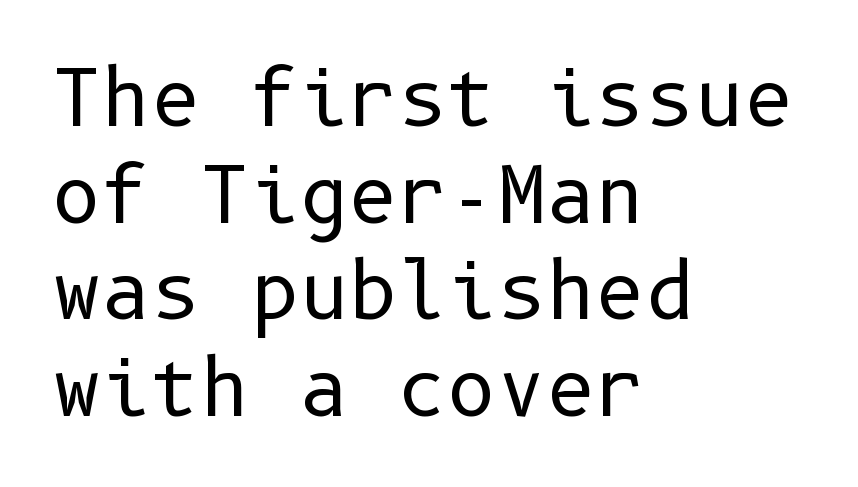
This sample uses a sans-serif face. The glyphs are unaccompanied by any horizontal stroke below them. Is there any slant? The stems are plumb. Spacing between characters is what you'd get straight out of the box. Is the type heavy? It reads as light-to-regular instead.
